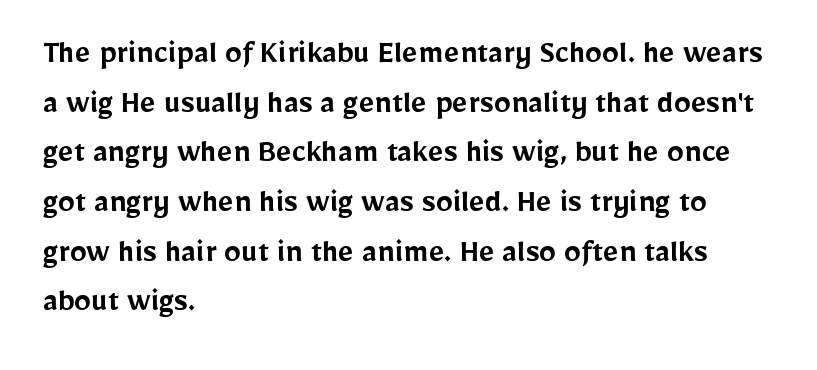
{"serif": "no", "italic": "no", "bold": "semi", "weight": "semibold", "width": "normal", "stroke_contrast": "low", "x_height": "medium", "monospaced": "no", "underline": "no", "align": "left", "line_spacing": "normal", "line_spacing_ratio": 1.46, "letter_spacing": "normal", "letter_spacing_em": 0.0, "glyph_px": 34}
